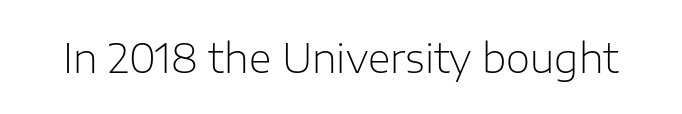
Q: Is the text bold? A: No.
Q: Is the text italic (slanted)? A: No, it is upright.
Q: Is the typeface a serif or a sans-serif typeface? A: Sans-serif.
Q: Is the text underlined? A: No.
Q: Is the spacing between letters normal or unusually wide? A: Normal.
Q: Width (condensed, normal, or wide)? A: Normal.
Q: Stroke contrast? A: Low.
Q: x-height? A: Medium.
Q: Monospaced? A: No.
